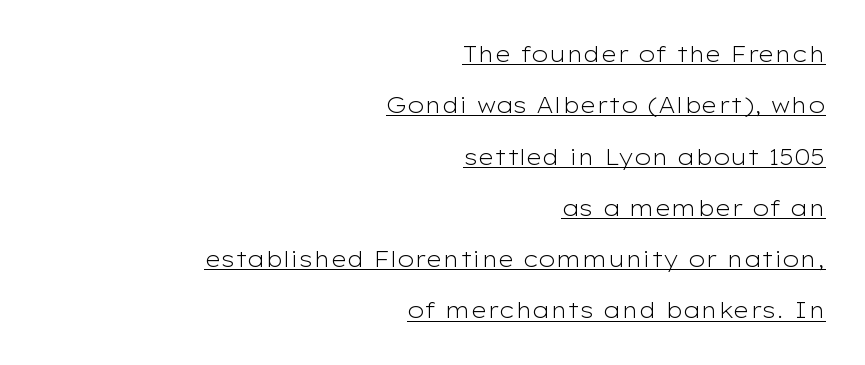
Q: Is the text bold? A: No.
Q: Is the text italic (slanted)? A: No, it is upright.
Q: Is the text underlined? A: Yes.
Q: How is the paragraph aligned? A: Right-aligned.
Q: Is the spacing between letters normal or unusually wide? A: Normal.
Q: Is the spacing between lines tight, normal or loose? A: Loose.
